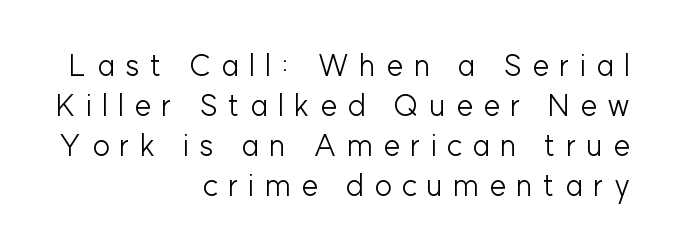
The image shows 30 px light sans-serif type, upright; set right-aligned, normal line spacing (1.33x), unusually wide letter spacing (+0.34 em), not underlined; low stroke contrast and a medium x-height.
